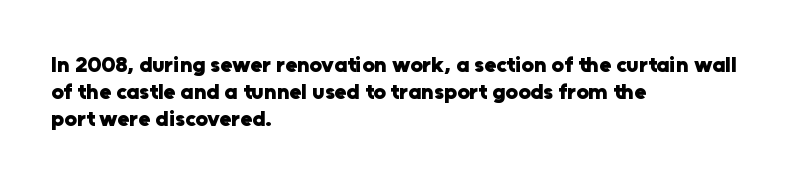
Q: Is the text bold? A: Yes.
Q: Is the text italic (slanted)? A: No, it is upright.
Q: Is the text underlined? A: No.
Q: How is the paragraph aligned? A: Left-aligned.
Q: Is the spacing between letters normal or unusually wide? A: Normal.
